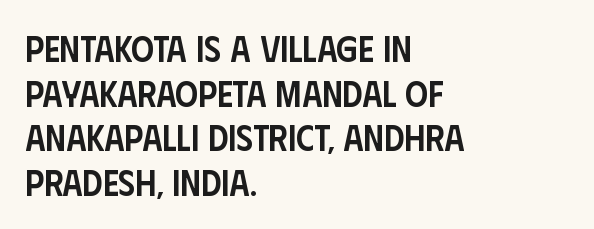
{"serif": "no", "italic": "no", "bold": "semi", "weight": "semibold", "width": "condensed", "stroke_contrast": "low", "x_height": "large", "monospaced": "no", "underline": "no", "align": "left", "line_spacing_ratio": 1.24, "letter_spacing": "normal", "letter_spacing_em": 0.0, "glyph_px": 36}
